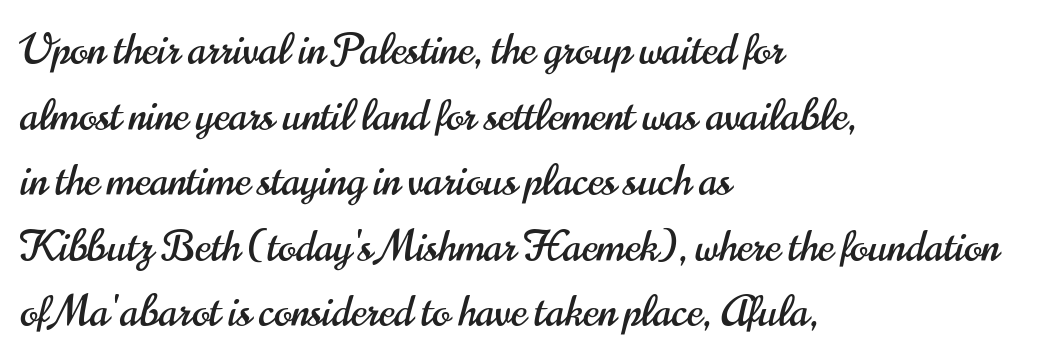
The image shows 42 px condensed sans-serif type; set left-aligned, normal line spacing (1.56x), normal letter spacing, not underlined; high stroke contrast and a small x-height.
